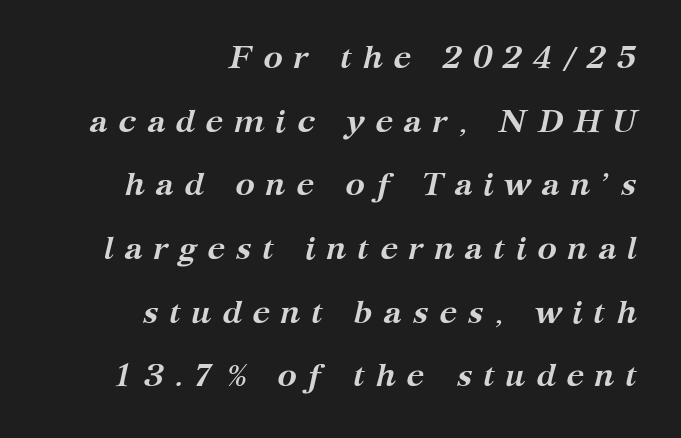
{"serif": "yes", "italic": "yes", "lean": "right", "slant_degrees": 12, "bold": "yes", "weight": "semibold", "width": "normal", "stroke_contrast": "medium", "x_height": "medium", "monospaced": "no", "underline": "no", "align": "right", "line_spacing": "loose", "line_spacing_ratio": 1.93, "letter_spacing": "wide", "letter_spacing_em": 0.31, "glyph_px": 33}
